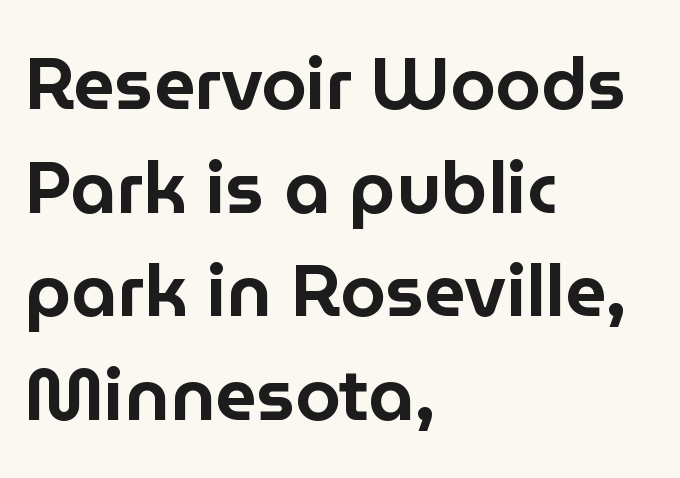
Q: Is the text italic (slanted)? A: No, it is upright.
Q: Is the typeface a serif or a sans-serif typeface? A: Sans-serif.
Q: Is the text underlined? A: No.
Q: How is the paragraph aligned? A: Left-aligned.
Q: Is the spacing between letters normal or unusually wide? A: Normal.
Q: Is the spacing between lines tight, normal or loose? A: Normal.
Q: Width (condensed, normal, or wide)? A: Normal.
Q: Stroke contrast? A: Low.
Q: x-height? A: Medium.
Q: Monospaced? A: No.
